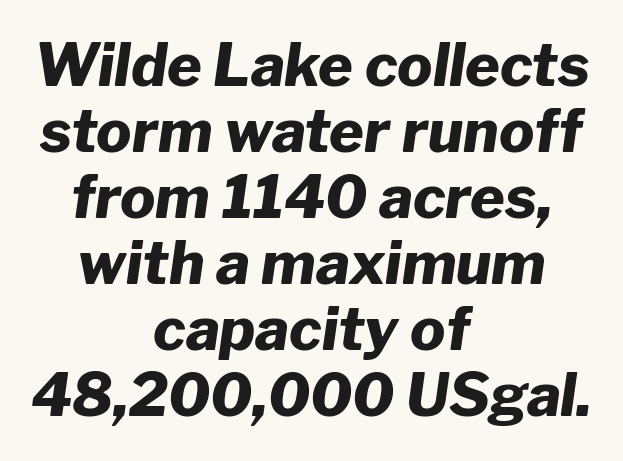
The image shows 59 px heavy type, italic (leaning right); set centered, tight line spacing (1.12x), normal letter spacing, not underlined; low stroke contrast and a medium x-height.
